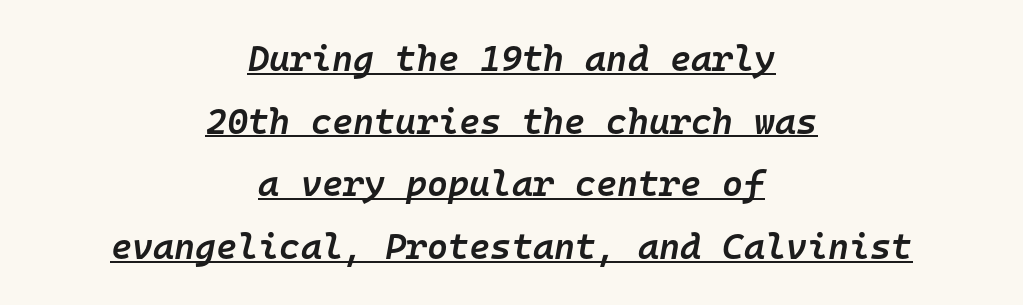
Spacing verdict: monospaced, one width for all characters. Heft: intermediate — a semibold. Teacher's note: observe the equal gaps on both sides — that is centered alignment. Glyph-to-glyph distance matches everyday printed text.
